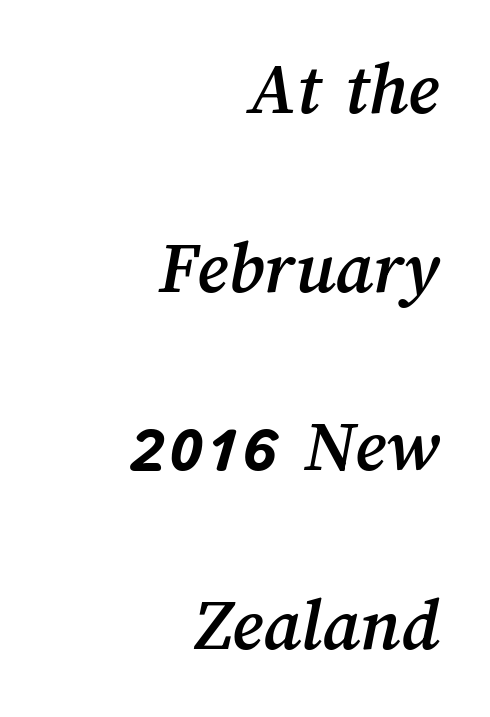
Q: Is the text underlined? A: No.
Q: How is the paragraph aligned? A: Right-aligned.
Q: Is the spacing between letters normal or unusually wide? A: Normal.
Q: Is the spacing between lines tight, normal or loose? A: Loose.
Q: Width (condensed, normal, or wide)? A: Normal.
Q: Stroke contrast? A: Medium.
Q: x-height? A: Medium.
Q: Monospaced? A: No.
